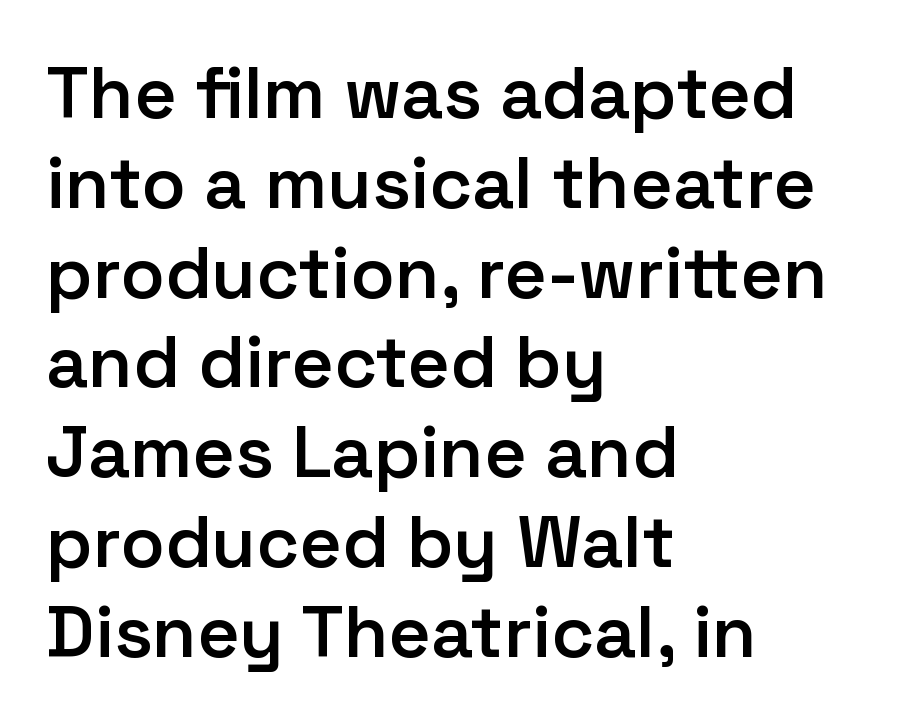
Q: Is the text bold? A: Semi-bold.
Q: Is the text italic (slanted)? A: No, it is upright.
Q: Is the typeface a serif or a sans-serif typeface? A: Sans-serif.
Q: Is the text underlined? A: No.
Q: How is the paragraph aligned? A: Left-aligned.
Q: Is the spacing between letters normal or unusually wide? A: Normal.
Q: Width (condensed, normal, or wide)? A: Normal.
Q: Stroke contrast? A: Low.
Q: x-height? A: Medium.
Q: Monospaced? A: No.
